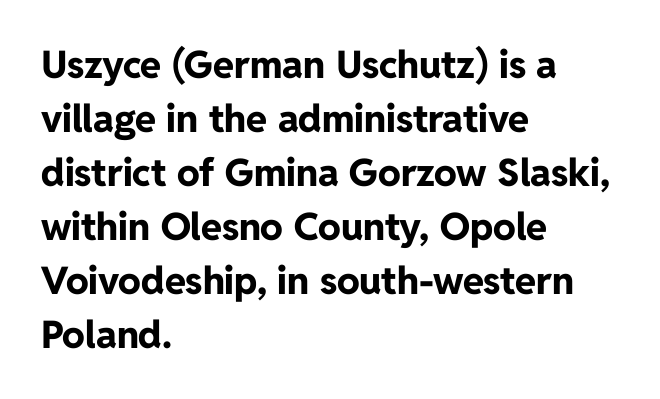
Q: Is the text bold? A: Yes.
Q: Is the text italic (slanted)? A: No, it is upright.
Q: Is the typeface a serif or a sans-serif typeface? A: Sans-serif.
Q: Is the text underlined? A: No.
Q: How is the paragraph aligned? A: Left-aligned.
Q: Is the spacing between letters normal or unusually wide? A: Normal.
Q: Is the spacing between lines tight, normal or loose? A: Normal.
Q: Width (condensed, normal, or wide)? A: Normal.
Q: Stroke contrast? A: Low.
Q: x-height? A: Medium.
Q: Monospaced? A: No.
